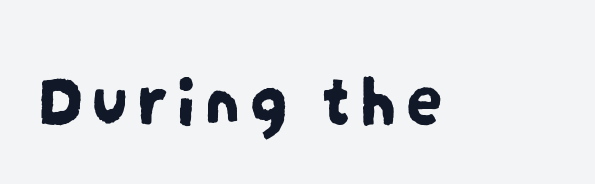
Q: Is the typeface a serif or a sans-serif typeface? A: Sans-serif.
Q: Is the text underlined? A: No.
Q: Width (condensed, normal, or wide)? A: Condensed.
Q: Stroke contrast? A: Low.
Q: x-height? A: Large.
Q: Monospaced? A: No.
